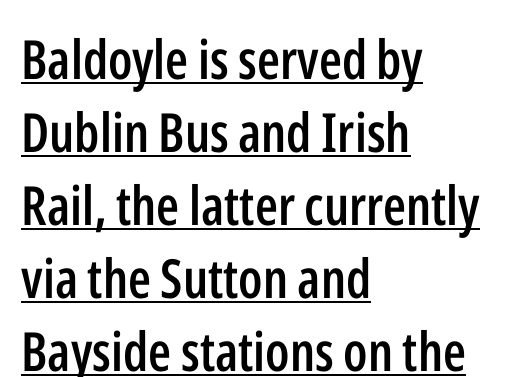
Caption: lettering with a line underneath. The axis of the letterforms is exactly vertical. Note the varied advance widths — an 'i' is clearly narrower than an 'm'. Summary of vertical rhythm: regular, with standard interline spacing.
